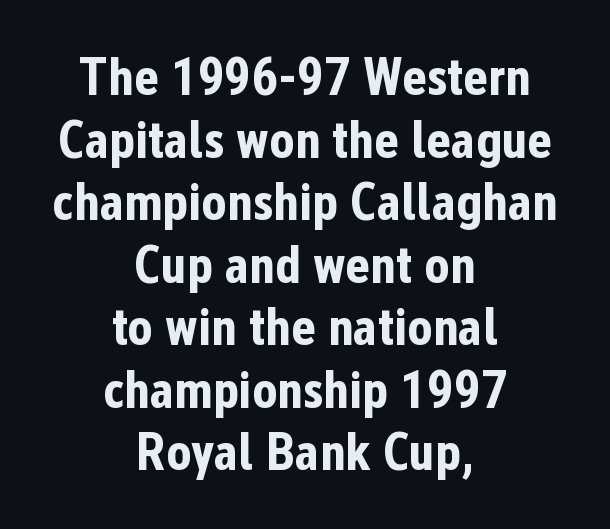
Q: Is the text bold? A: Yes.
Q: Is the text italic (slanted)? A: No, it is upright.
Q: Is the typeface a serif or a sans-serif typeface? A: Sans-serif.
Q: Is the text underlined? A: No.
Q: How is the paragraph aligned? A: Centered.
Q: Is the spacing between letters normal or unusually wide? A: Normal.
Q: Width (condensed, normal, or wide)? A: Condensed.
Q: Stroke contrast? A: Low.
Q: x-height? A: Medium.
Q: Monospaced? A: No.
